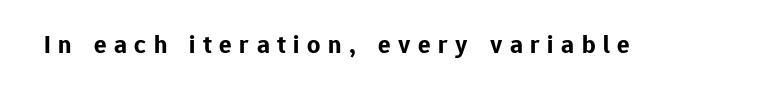
How are the letters spaced? Widely, with obvious added tracking. Check the space under the baseline: it is left empty. Does the lettering tilt? It doesn't — this is upright. A full-strength bold gives these letters their thick strokes.
